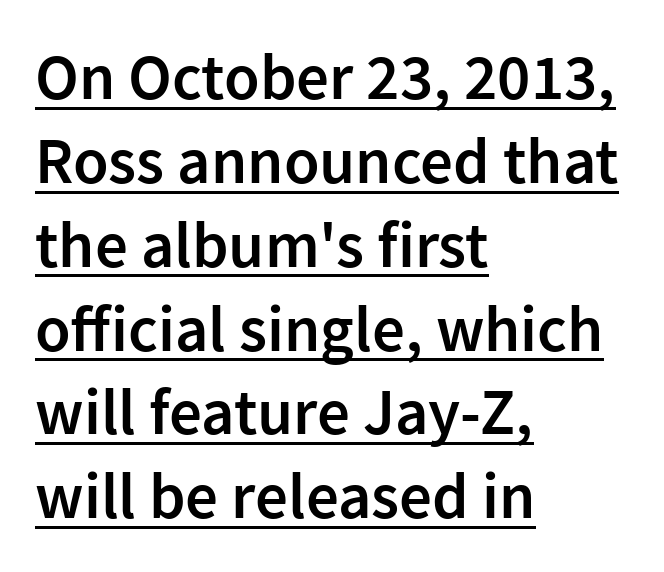
{"serif": "no", "italic": "no", "bold": "semi", "weight": "semibold", "width": "normal", "stroke_contrast": "low", "x_height": "medium", "monospaced": "no", "underline": "yes", "align": "left", "line_spacing": "normal", "line_spacing_ratio": 1.29, "letter_spacing": "normal", "letter_spacing_em": 0.0, "glyph_px": 65}
